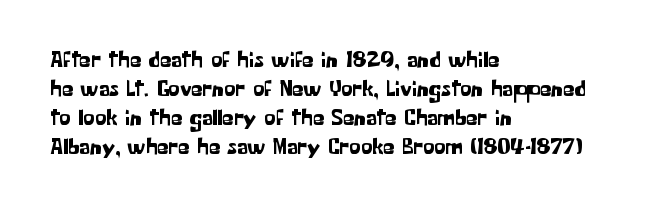
The image shows 23 px text type, upright; set left-aligned, normal line spacing (1.26x), normal letter spacing, not underlined.
